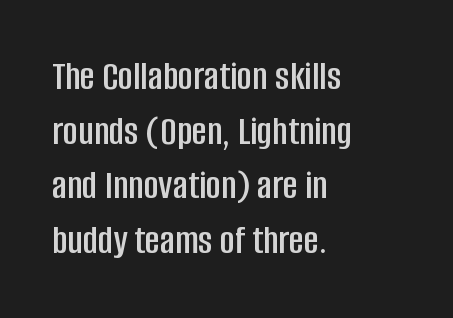
Q: Is the text italic (slanted)? A: No, it is upright.
Q: Is the typeface a serif or a sans-serif typeface? A: Sans-serif.
Q: Is the text underlined? A: No.
Q: How is the paragraph aligned? A: Left-aligned.
Q: Is the spacing between letters normal or unusually wide? A: Normal.
Q: Is the spacing between lines tight, normal or loose? A: Normal.
Q: Width (condensed, normal, or wide)? A: Condensed.
Q: Stroke contrast? A: Low.
Q: x-height? A: Large.
Q: Monospaced? A: No.
